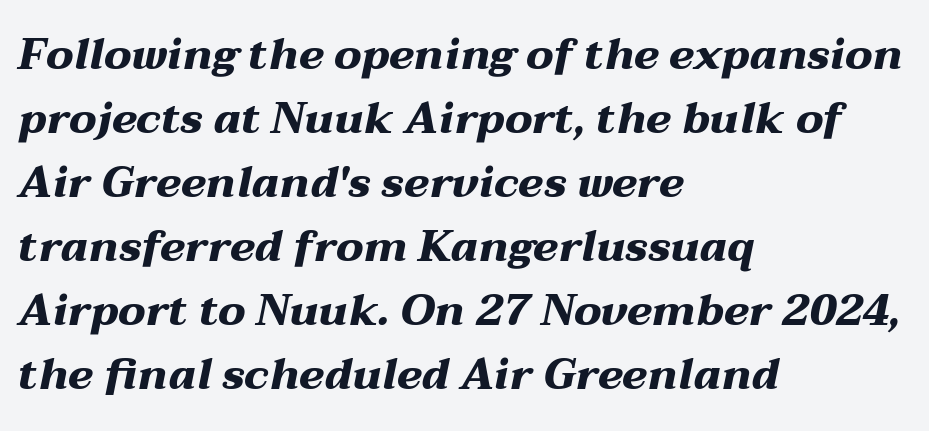
What stands out about the letter spacing? Nothing — it is the standard amount. Would a proofreader flag this as italicized? Yes. Regular leading. Varying glyph widths throughout — classic text-font behaviour. Does the copy run flush right? No — it runs flush left.
